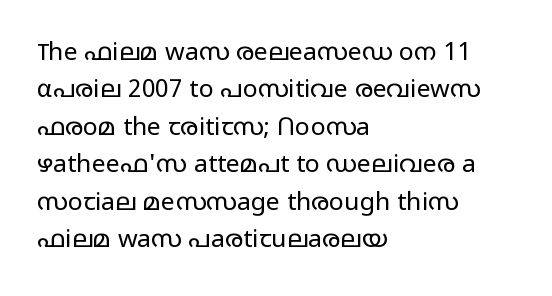
{"italic": "no", "bold": "no", "underline": "no", "align": "left", "line_spacing": "normal", "line_spacing_ratio": 1.5, "letter_spacing": "normal", "letter_spacing_em": 0.0, "glyph_px": 25}
